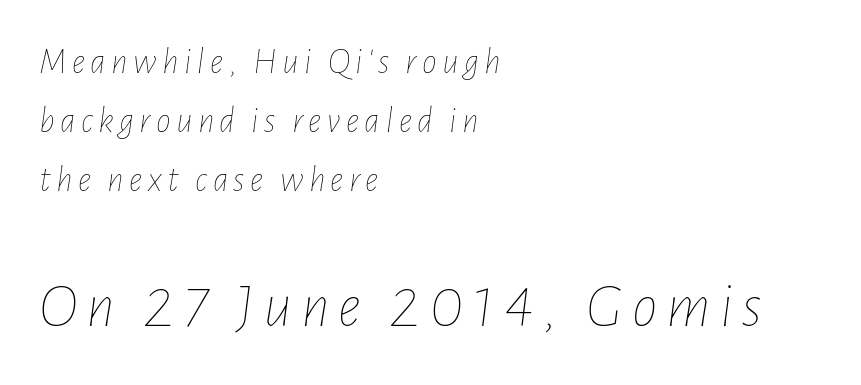
{"italic": "yes", "lean": "right", "slant_degrees": 7, "bold": "no", "weight": "thin", "width": "condensed", "stroke_contrast": "low", "x_height": "medium", "monospaced": "no", "underline": "no", "align": "left", "line_spacing": "normal", "line_spacing_ratio": 1.6, "larger_block": "second", "size_ratio": 1.73, "glyph_px": 64}
